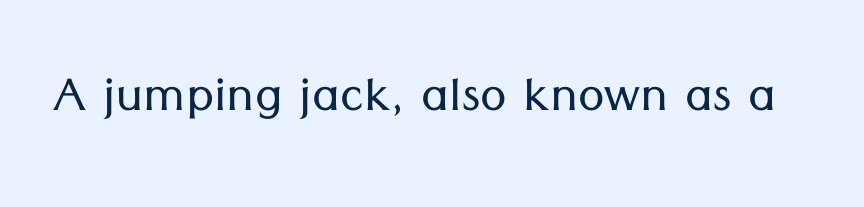
Underlining? Definitely not there. This sample has the flowing, uneven cadence of proportional lettering. Every character sits straight up, as roman type does. The cut favours lightness, reaching ordinary text weight at its darkest.
